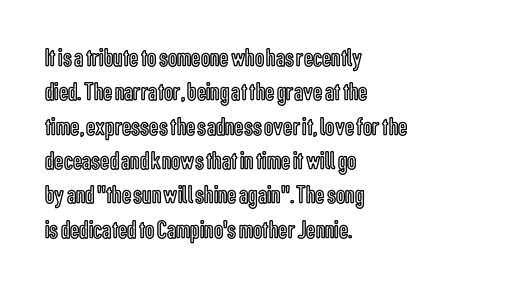
The image shows 26 px text type, upright; set left-aligned, normal line spacing (1.32x), normal letter spacing, not underlined.
